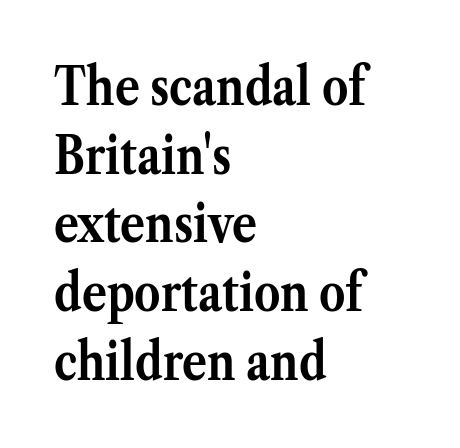
Q: Is the text bold? A: Yes.
Q: Is the text italic (slanted)? A: No, it is upright.
Q: Is the typeface a serif or a sans-serif typeface? A: Serif.
Q: Is the text underlined? A: No.
Q: How is the paragraph aligned? A: Left-aligned.
Q: Is the spacing between letters normal or unusually wide? A: Normal.
Q: Is the spacing between lines tight, normal or loose? A: Normal.
Q: Width (condensed, normal, or wide)? A: Normal.
Q: Stroke contrast? A: Medium.
Q: x-height? A: Medium.
Q: Monospaced? A: No.
